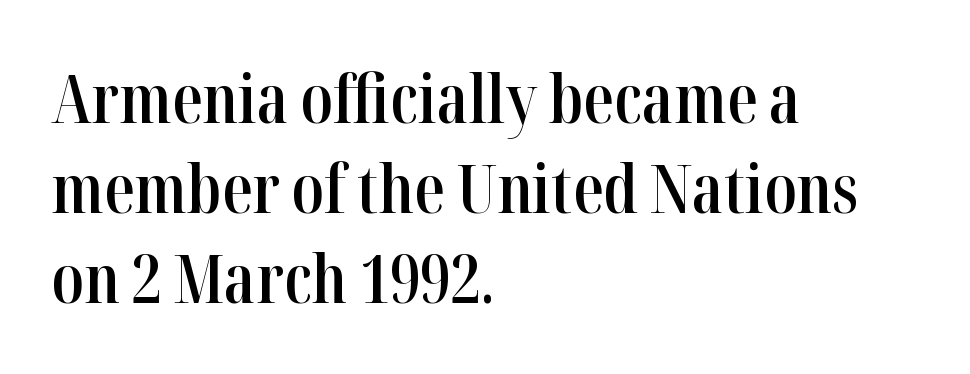
{"serif": "yes", "italic": "no", "bold": "semi", "weight": "semibold", "width": "condensed", "stroke_contrast": "high", "x_height": "medium", "monospaced": "no", "underline": "no", "align": "left", "line_spacing": "normal", "line_spacing_ratio": 1.34, "letter_spacing": "normal", "letter_spacing_em": 0.0, "glyph_px": 67}
